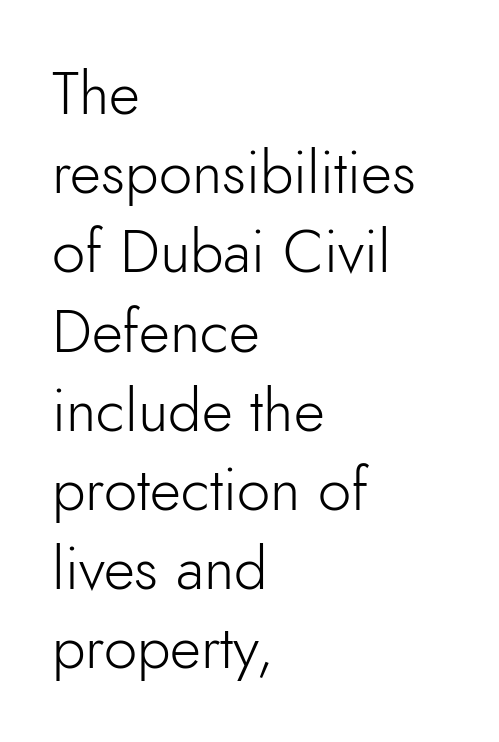
Q: Is the text bold? A: No.
Q: Is the text italic (slanted)? A: No, it is upright.
Q: Is the typeface a serif or a sans-serif typeface? A: Sans-serif.
Q: Is the text underlined? A: No.
Q: How is the paragraph aligned? A: Left-aligned.
Q: Is the spacing between letters normal or unusually wide? A: Normal.
Q: Is the spacing between lines tight, normal or loose? A: Normal.
Q: Width (condensed, normal, or wide)? A: Normal.
Q: Stroke contrast? A: Low.
Q: x-height? A: Small.
Q: Monospaced? A: No.
